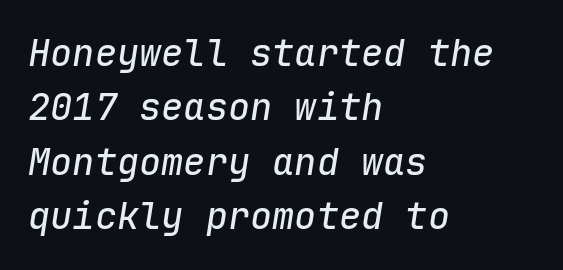
Evenly set lines give the paragraph a standard silhouette. Caption: standard tracking, unaltered. The axis of the letterforms is tilted away from vertical. Descenders hang freely into open space. Do the characters align in a grid? Yes, the font is monospaced. The lines are quadded left.
